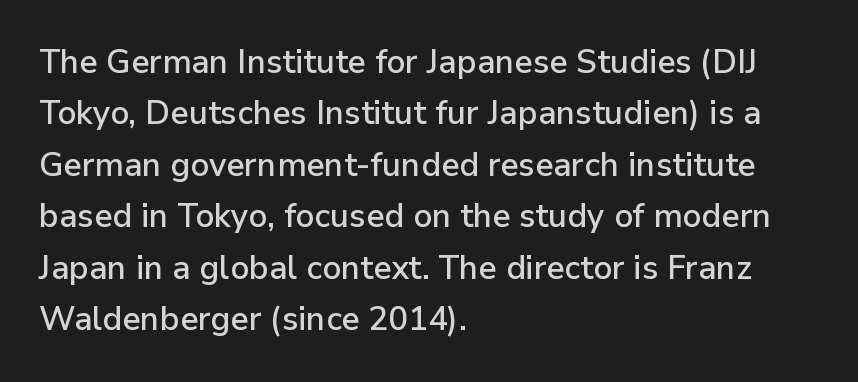
Q: Is the text italic (slanted)? A: No, it is upright.
Q: Is the typeface a serif or a sans-serif typeface? A: Sans-serif.
Q: Is the text underlined? A: No.
Q: How is the paragraph aligned? A: Left-aligned.
Q: Is the spacing between letters normal or unusually wide? A: Normal.
Q: Is the spacing between lines tight, normal or loose? A: Normal.
Q: Width (condensed, normal, or wide)? A: Normal.
Q: Stroke contrast? A: Low.
Q: x-height? A: Medium.
Q: Monospaced? A: No.
